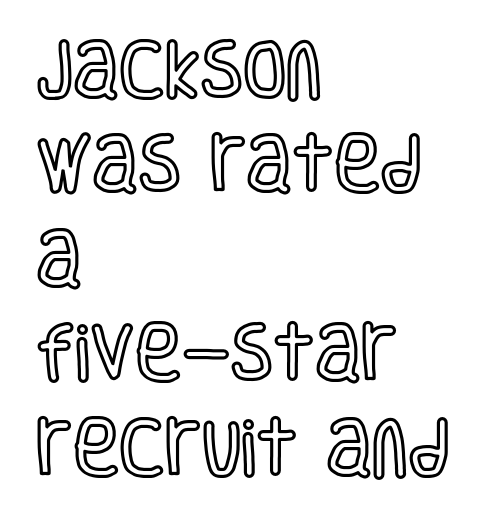
Line spacing here is normal. Teacher's note: observe the even left margin — that is flush-left alignment. This is the regular roman posture of the typeface. Lines of text with bare space underneath. Think of a printed novel: that variable character pitch is what you see here.
